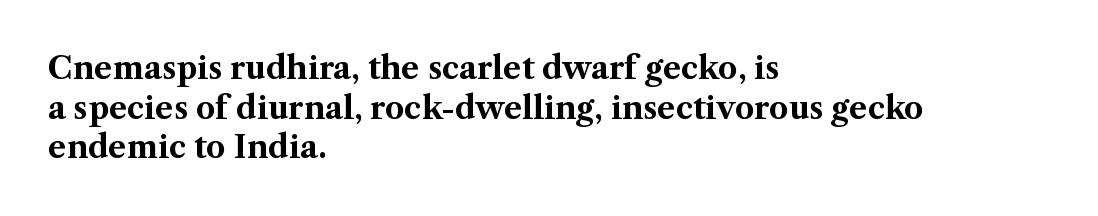
Does extra space separate the letters? No, they use regular spacing. This is the regular roman posture of the typeface. How heavy is the stroke? Heavy — this is a bold. The rendering uses natural spacing where letterforms have individual widths. What kind of face is this? One with serifs.
